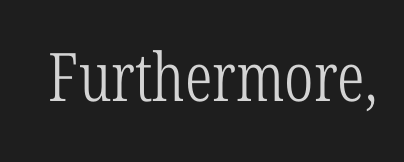
The image shows 67 px light, condensed serif type, upright; set normal letter spacing, not underlined; low stroke contrast and a medium x-height.
